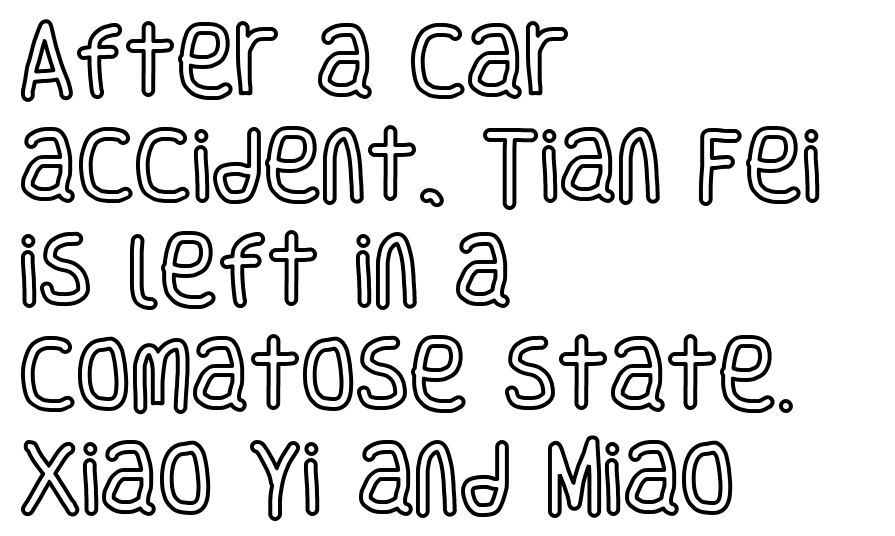
Interline gaps are of average width in this sample. Check the space under the baseline: it is left empty. If you drew a ruler down the left edge, every line would touch it. Spacing verdict: proportional, widths tailored to each character. Rendered with straight, roman letterforms.
